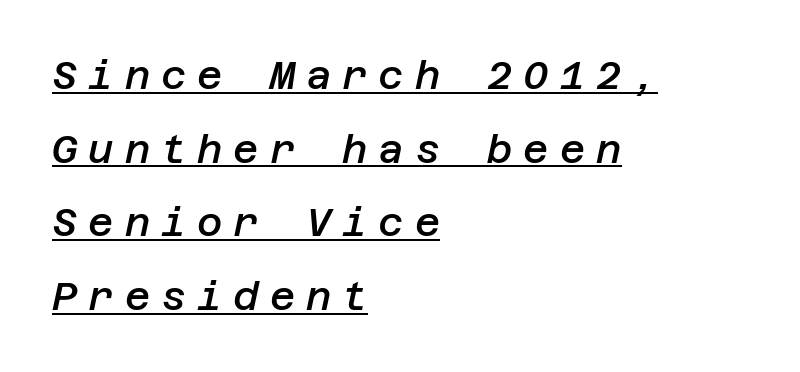
{"italic": "yes", "lean": "right", "slant_degrees": 12, "bold": "semi", "weight": "semibold", "width": "normal", "stroke_contrast": "low", "x_height": "large", "underline": "yes", "align": "left", "line_spacing_ratio": 1.89, "letter_spacing": "wide", "letter_spacing_em": 0.28, "glyph_px": 39}
